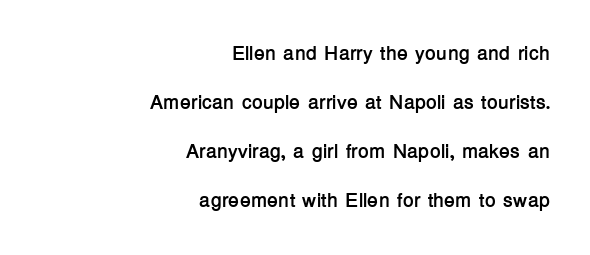
Q: Is the text bold? A: Yes.
Q: Is the text italic (slanted)? A: No, it is upright.
Q: Is the text underlined? A: No.
Q: How is the paragraph aligned? A: Right-aligned.
Q: Is the spacing between letters normal or unusually wide? A: Normal.
Q: Is the spacing between lines tight, normal or loose? A: Loose.
